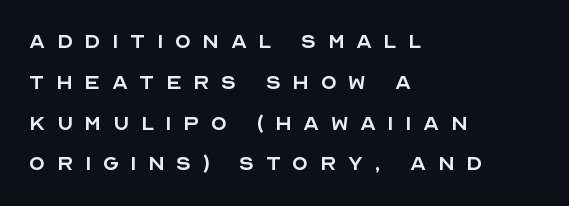
Q: Is the text bold? A: No.
Q: Is the text italic (slanted)? A: No, it is upright.
Q: Is the text underlined? A: No.
Q: How is the paragraph aligned? A: Left-aligned.
Q: Is the spacing between letters normal or unusually wide? A: Unusually wide.
Q: Is the spacing between lines tight, normal or loose? A: Normal.
